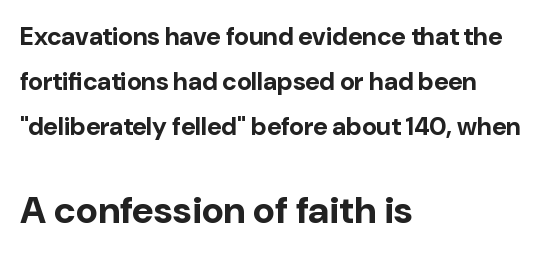
{"serif": "no", "italic": "no", "bold": "yes", "weight": "bold", "width": "normal", "stroke_contrast": "low", "x_height": "medium", "monospaced": "no", "underline": "no", "align": "left", "line_spacing_ratio": 1.8, "letter_spacing": "normal", "letter_spacing_em": 0.0, "larger_block": "second", "size_ratio": 1.52, "glyph_px": 38}
